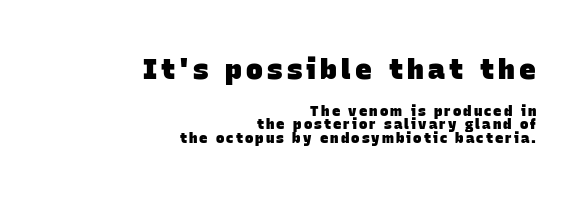
Which margin do the lines hug? The right one — the left edge is uneven. The glyphs have the mass of a bold cut. Note the varied advance widths — an 'i' is clearly narrower than an 'm'. This rendering employs a face without finishing strokes, i.e., a sans-serif. The designer gave the opening block more size than the closing block. Beneath every word, the page is bare.
